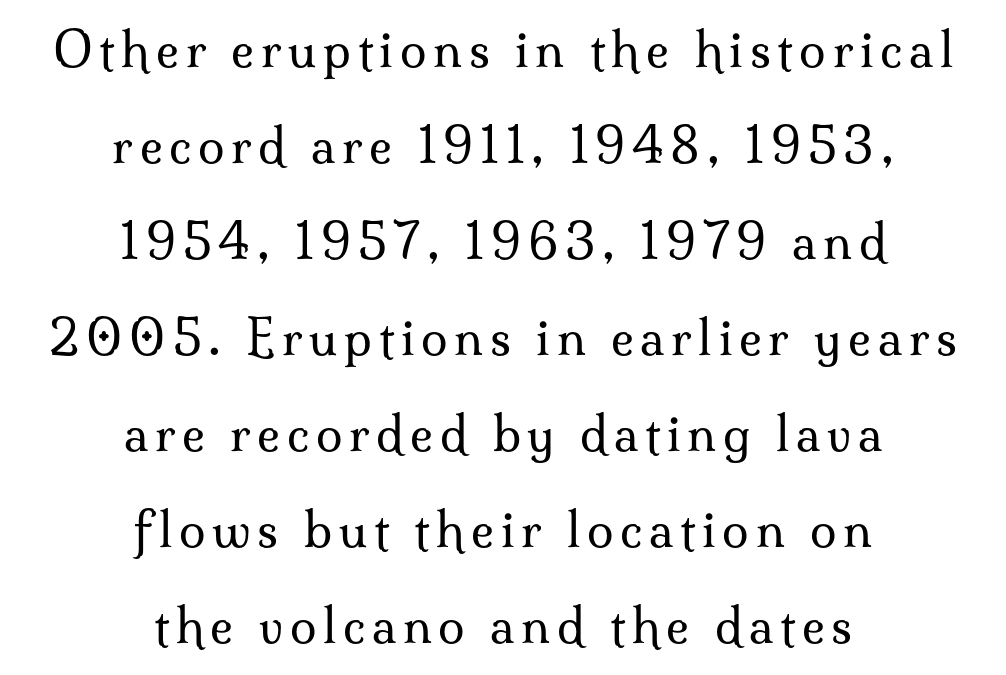
The image shows 48 px regular-weight serif type, upright; set centered, loose line spacing (2.0x), not underlined; medium stroke contrast and a small x-height.
